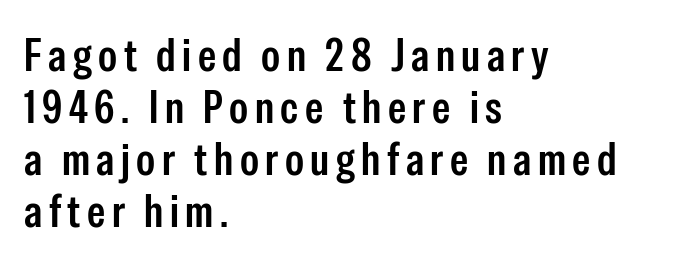
The image shows 46 px semibold, condensed sans-serif type, upright; set left-aligned, tight line spacing (1.13x), not underlined; low stroke contrast and a medium x-height.
